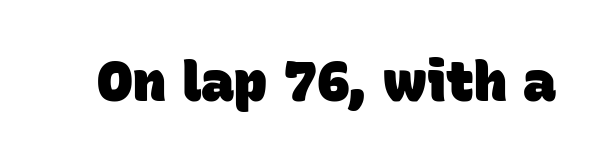
The image shows 55 px heavy sans-serif type; set normal letter spacing, not underlined; low stroke contrast and a large x-height.
